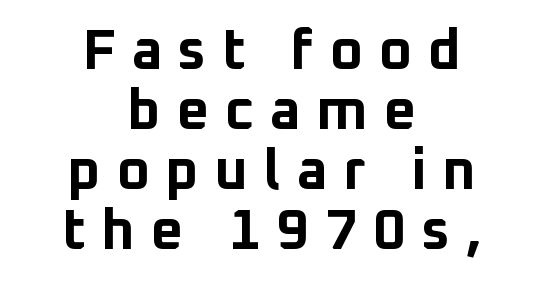
{"serif": "no", "italic": "no", "bold": "yes", "weight": "bold", "width": "normal", "stroke_contrast": "low", "x_height": "medium", "monospaced": "no", "underline": "no", "align": "center", "line_spacing": "tight", "line_spacing_ratio": 1.05, "letter_spacing": "wide", "letter_spacing_em": 0.27, "glyph_px": 57}
